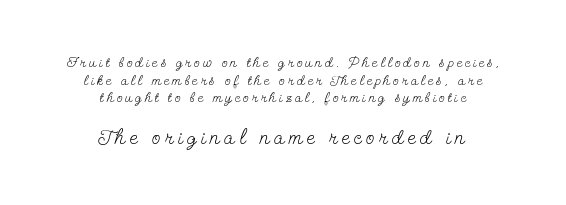
Only glyphs here, with clear space below each row. Each word looks stretched out because of the extra space between its letters. The lower block of text is set noticeably larger than the block above it. The characters are drawn with everyday or finer stroke widths. Leftover space on each line is divided equally before and after the words.
